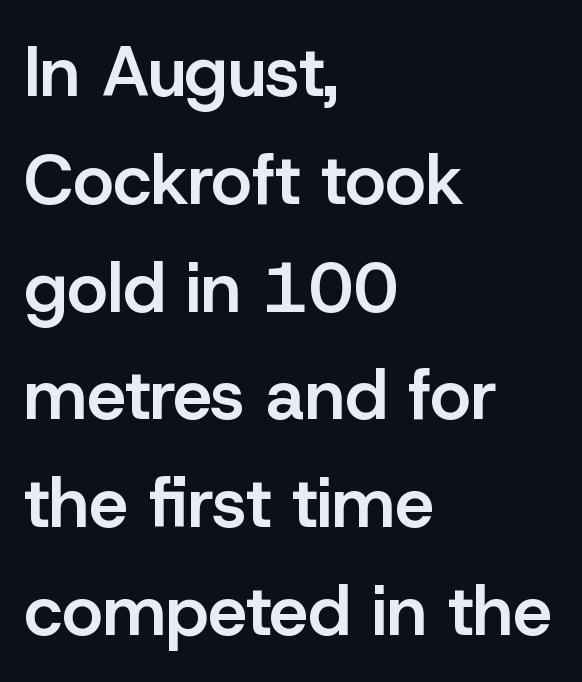
Serif or sans? Sans — the stroke terminals are bare. Stroke thickness is moderately raised; the sample reads as semibold. If you drew a line through each stem, it would be perfectly vertical. Descenders are the only things crossing below the line.
